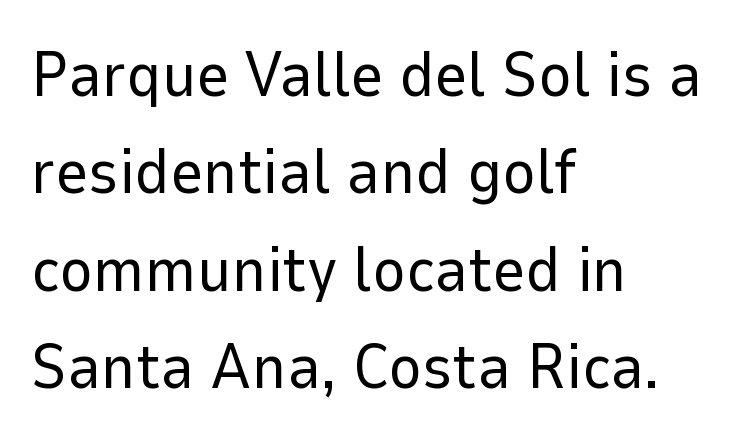
The specimen reads as upright at a glance. Short and long lines alike share a common starting point at left. A typesetter would label this face a sans. Descenders are the only things crossing below the line. Compared with typical body copy, the letter spacing here is the same. Do the characters align in a grid? No, the font is proportional.
